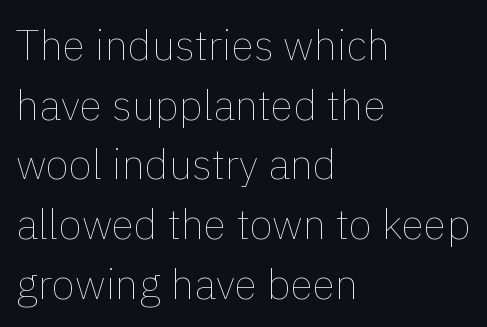
Q: Is the text bold? A: No.
Q: Is the text italic (slanted)? A: No, it is upright.
Q: Is the text underlined? A: No.
Q: How is the paragraph aligned? A: Left-aligned.
Q: Is the spacing between letters normal or unusually wide? A: Normal.
Q: Is the spacing between lines tight, normal or loose? A: Normal.
Q: Width (condensed, normal, or wide)? A: Normal.
Q: x-height? A: Medium.
Q: Monospaced? A: No.
